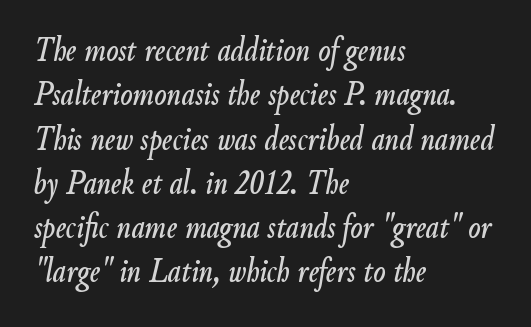
Is the letter spacing exaggerated? No — it looks like the ordinary default. Each row of text sits above clean, open space. Layout note: lines flush left. Italic: yes, the glyphs are oblique.
